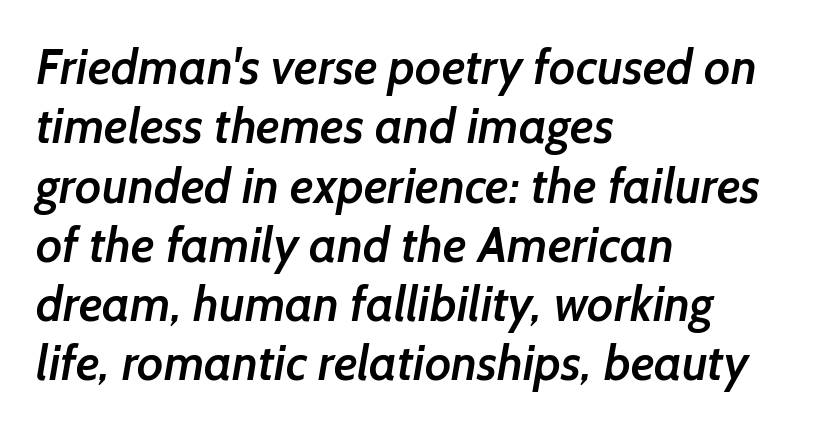
Note the varied advance widths — an 'i' is clearly narrower than an 'm'. A classic flush-left, rag-right setting is used for this passage. Observe the ordinary spacing: letters are neighbours, not strangers. Set as a demibold, roughly 600 on the weight scale.
